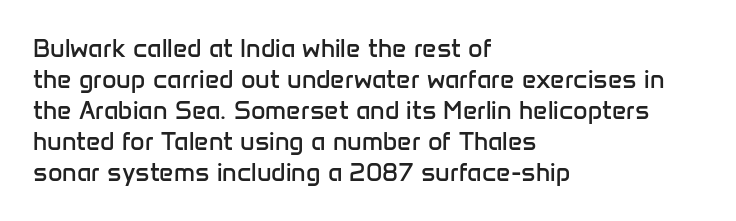
Q: Is the text bold? A: No.
Q: Is the text italic (slanted)? A: No, it is upright.
Q: Is the text underlined? A: No.
Q: How is the paragraph aligned? A: Left-aligned.
Q: Is the spacing between letters normal or unusually wide? A: Normal.
